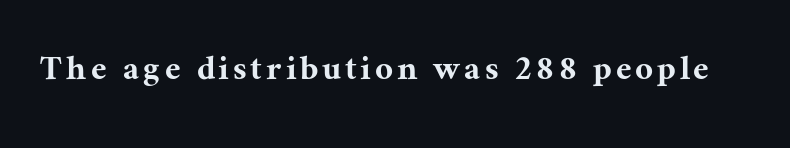
Q: Is the text italic (slanted)? A: No, it is upright.
Q: Is the typeface a serif or a sans-serif typeface? A: Serif.
Q: Is the text underlined? A: No.
Q: Width (condensed, normal, or wide)? A: Normal.
Q: Stroke contrast? A: Medium.
Q: x-height? A: Medium.
Q: Monospaced? A: No.
